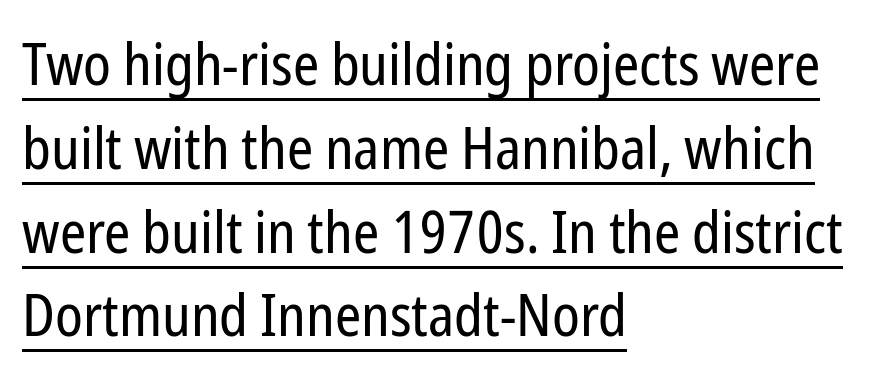
This is underlined copy, the kind a proofreader might mark for attention. A classic flush-left, rag-right setting is used for this passage. A quiet, ordinary-to-light weight characterises the typeface. No italicization has been applied; the sample stays upright.
